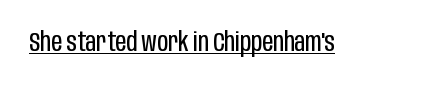
The image shows 27 px text type, upright; set normal letter spacing, underlined.
